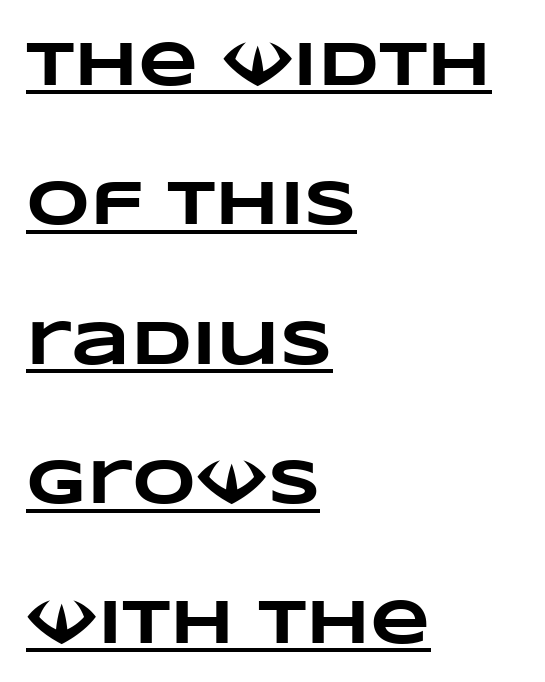
The image shows 62 px heavy, wide type; set left-aligned, loose line spacing (2.25x), normal letter spacing, underlined; low stroke contrast and a large x-height.
